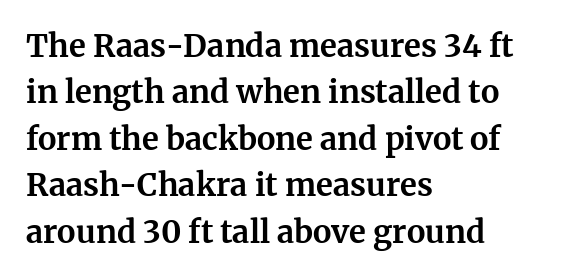
This sample is left-justified, so line endings fall wherever the words run out. This rendering features lettering with no underline. Small tapered or slab feet sit at the stroke ends, so this counts as serif. Horizontal bands of white between lines are of average thickness. The characters look thick and weighty, a clear bold. The rendering uses natural spacing where letterforms have individual widths.
